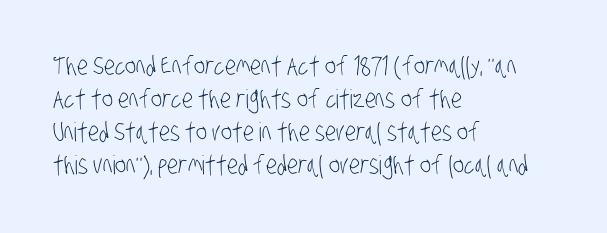
The face looks like a standard text weight, possibly lighter. The typesetter chose a ragged-right arrangement here. Anything drawn beneath the words? Only blank space. The passage shown stacks its lines at a standard gap.
